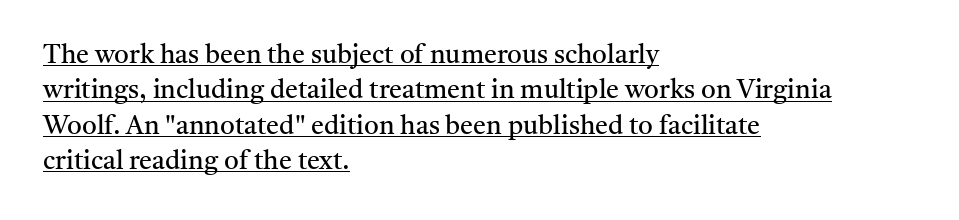
Q: Is the text bold? A: No.
Q: Is the text italic (slanted)? A: No, it is upright.
Q: Is the text underlined? A: Yes.
Q: How is the paragraph aligned? A: Left-aligned.
Q: Is the spacing between letters normal or unusually wide? A: Normal.
Q: Is the spacing between lines tight, normal or loose? A: Normal.
